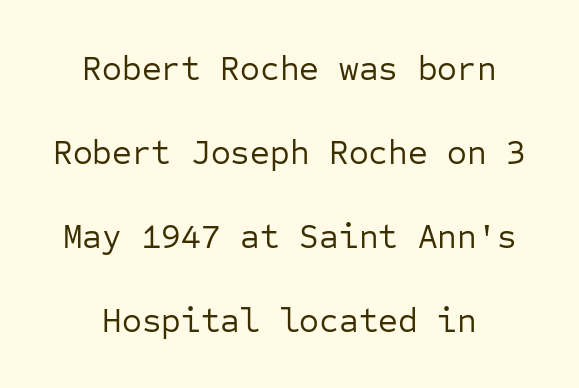
The image shows 34 px regular-weight sans-serif type, upright, monospaced; set loose line spacing (2.47x), normal letter spacing, not underlined; low stroke contrast and a medium x-height.
